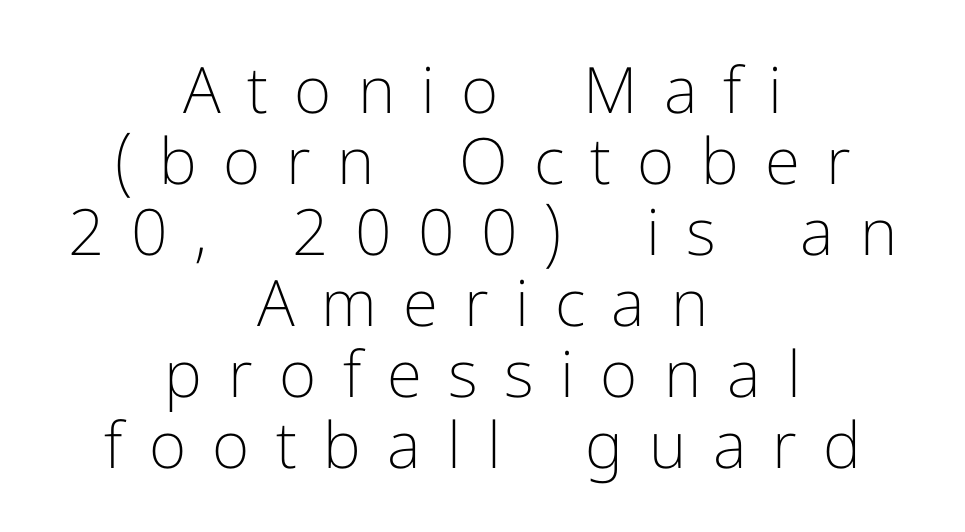
{"serif": "no", "italic": "no", "bold": "no", "weight": "light", "width": "normal", "stroke_contrast": "low", "x_height": "medium", "monospaced": "no", "underline": "no", "align": "center", "line_spacing": "tight", "line_spacing_ratio": 1.11, "letter_spacing": "wide", "letter_spacing_em": 0.41, "glyph_px": 64}
